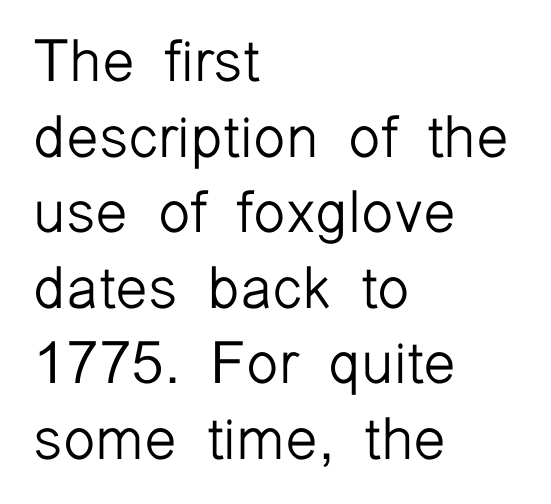
The passage shown is not underscored anywhere. These lines are composed in type without serifs. Honestly, the letter spacing is just normal — you wouldn't notice it. Unlike italic type, these characters show no tilt at all. Baseline-to-baseline distance is the conventional proportion of letter height. Think of a printed novel: that variable character pitch is what you see here.
